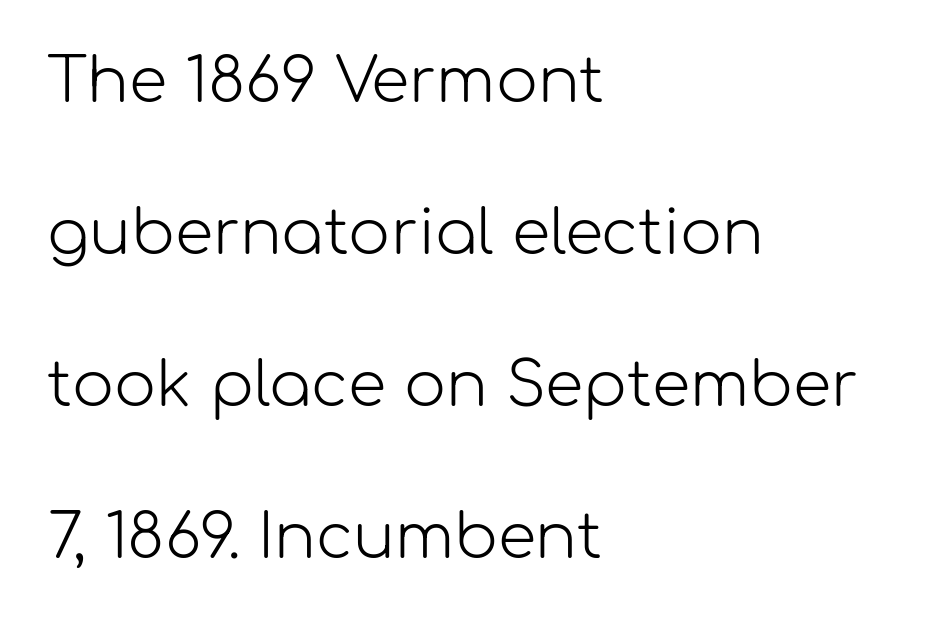
Q: Is the text bold? A: No.
Q: Is the text italic (slanted)? A: No, it is upright.
Q: Is the typeface a serif or a sans-serif typeface? A: Sans-serif.
Q: Is the text underlined? A: No.
Q: How is the paragraph aligned? A: Left-aligned.
Q: Is the spacing between letters normal or unusually wide? A: Normal.
Q: Is the spacing between lines tight, normal or loose? A: Loose.
Q: Width (condensed, normal, or wide)? A: Normal.
Q: Stroke contrast? A: Low.
Q: x-height? A: Medium.
Q: Monospaced? A: No.
